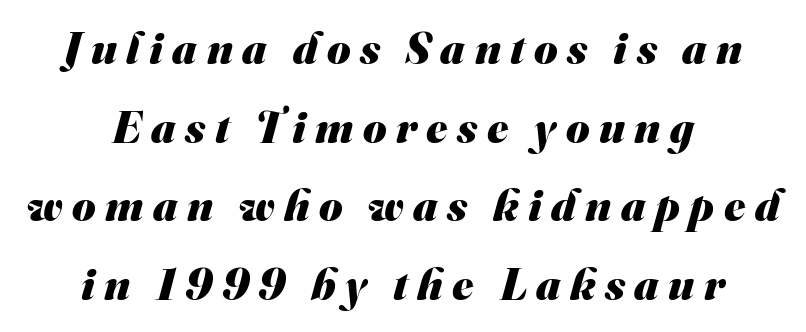
Characters follow at a spacing far wider than the type designer built in. This rendering features lettering with no underline. Typeset on center — no edge is straight. Font category for this specimen: sans-serif. Proportional: the letters do not fall into vertical columns. Compared with an ordinary text face, these strokes are far heavier — a full bold.
